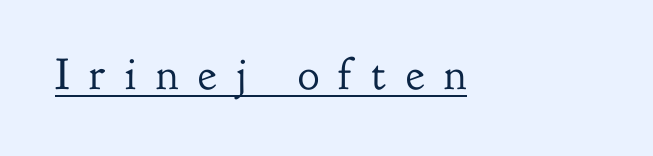
{"serif": "yes", "italic": "no", "bold": "no", "weight": "regular", "width": "normal", "stroke_contrast": "low", "x_height": "small", "monospaced": "no", "underline": "yes", "letter_spacing": "wide", "letter_spacing_em": 0.44, "glyph_px": 45}
